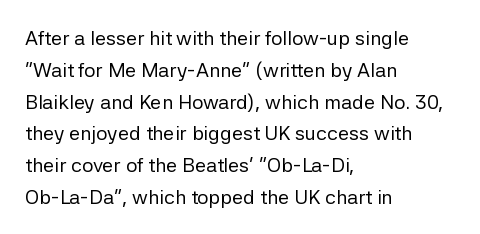
This is not heavy type; no bold has been used. Tracking here is standard; glyphs follow each other at the usual distance. Horizontal bands of white between lines are of average thickness. Underlining? Definitely not there. A student would call this left alignment; a typographer would say flush left, rag right.
